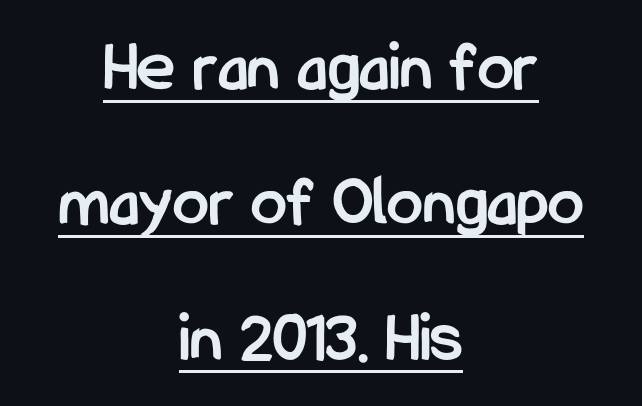
{"serif": "no", "italic": "no", "bold": "yes", "weight": "semibold", "width": "condensed", "stroke_contrast": "low", "x_height": "medium", "monospaced": "no", "underline": "yes", "align": "center", "line_spacing_ratio": 1.88, "letter_spacing": "normal", "letter_spacing_em": 0.0, "glyph_px": 72}
